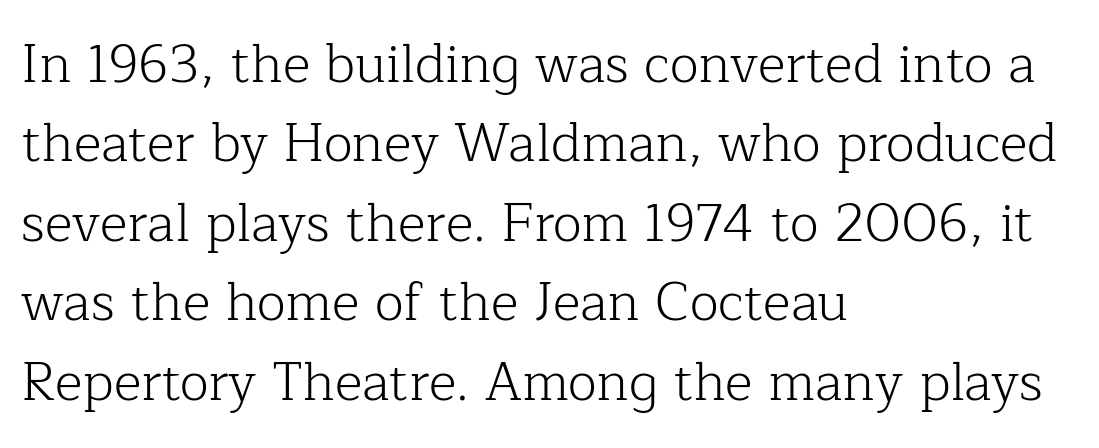
Q: Is the text bold? A: No.
Q: Is the text italic (slanted)? A: No, it is upright.
Q: Is the typeface a serif or a sans-serif typeface? A: Serif.
Q: Is the text underlined? A: No.
Q: How is the paragraph aligned? A: Left-aligned.
Q: Is the spacing between letters normal or unusually wide? A: Normal.
Q: Is the spacing between lines tight, normal or loose? A: Normal.
Q: Width (condensed, normal, or wide)? A: Normal.
Q: Stroke contrast? A: Low.
Q: x-height? A: Medium.
Q: Monospaced? A: No.
